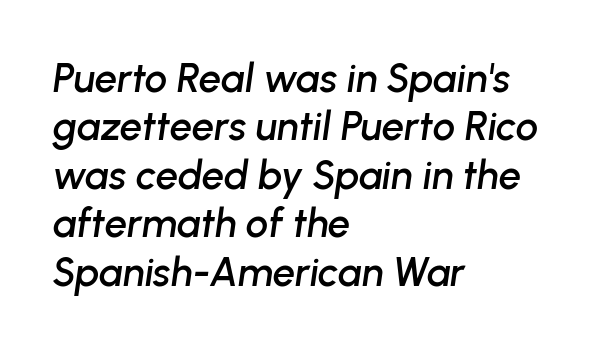
The image shows 40 px text type, italic (leaning right); set left-aligned, line spacing 1.21x, normal letter spacing, not underlined; low stroke contrast and a medium x-height.
